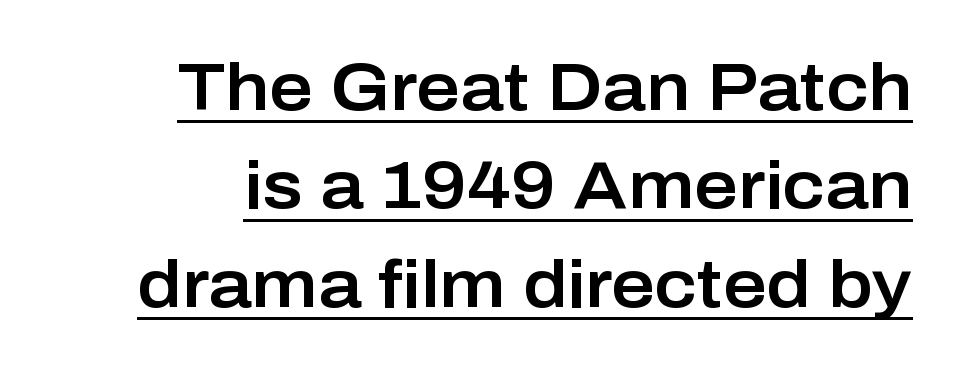
Q: Is the text italic (slanted)? A: No, it is upright.
Q: Is the typeface a serif or a sans-serif typeface? A: Sans-serif.
Q: Is the text underlined? A: Yes.
Q: Is the spacing between letters normal or unusually wide? A: Normal.
Q: Is the spacing between lines tight, normal or loose? A: Normal.
Q: Width (condensed, normal, or wide)? A: Normal.
Q: Stroke contrast? A: Low.
Q: x-height? A: Medium.
Q: Monospaced? A: No.
